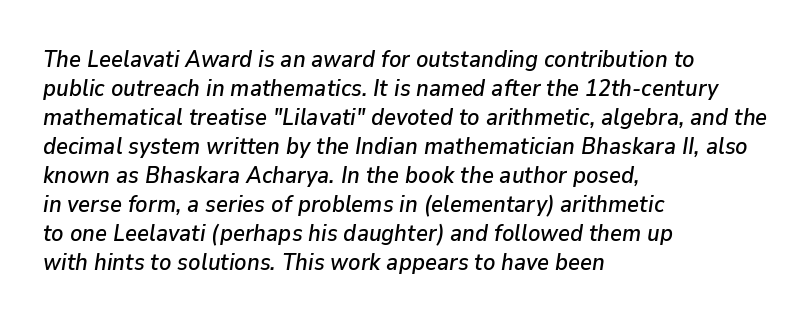
Type without underlining. How would I describe the line gaps? Plain and ordinary. Caption: standard tracking, unaltered. Quick note: italic.
